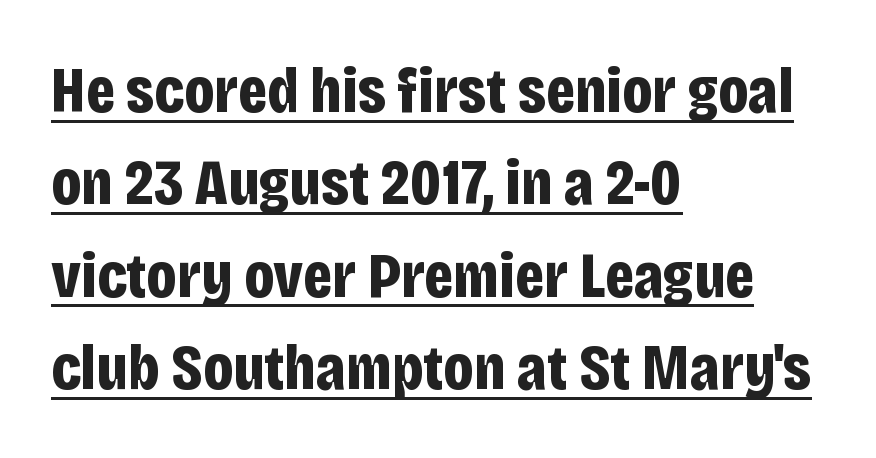
Leading: standard. Bold? Absolutely — the strokes are thick and heavy. Characters remain perfectly vertical along every line. Emphasis is given by a line drawn under the lettering. Short note: letters normally spaced.
